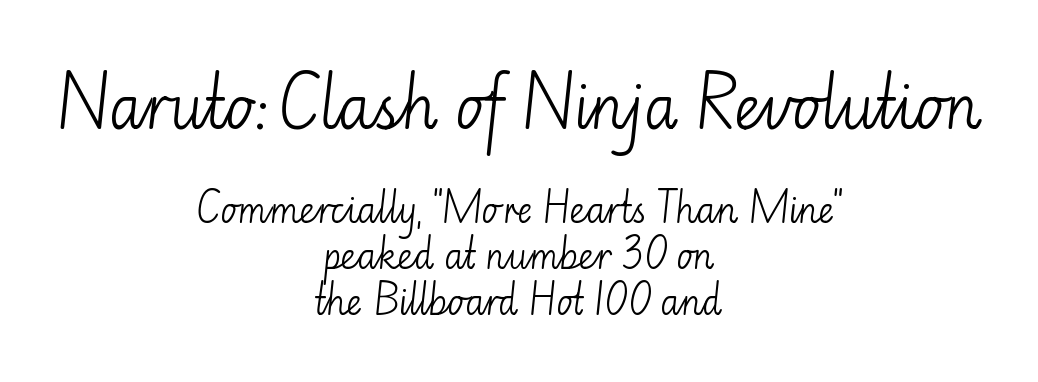
The image shows 59 px light sans-serif type; set centered, normal line spacing (1.35x), normal letter spacing, not underlined; the first (top) block is 1.74x larger; low stroke contrast and a small x-height.
